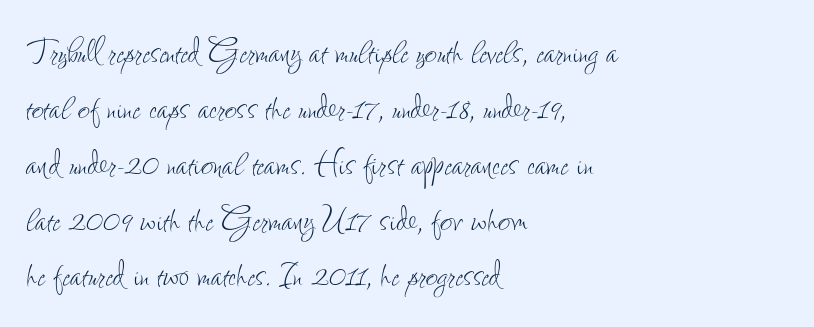
Just letters on the line, the space beneath them empty. In terms of letterspacing, this is plain default setting. Nothing heavy about these letters — not bold at all.
